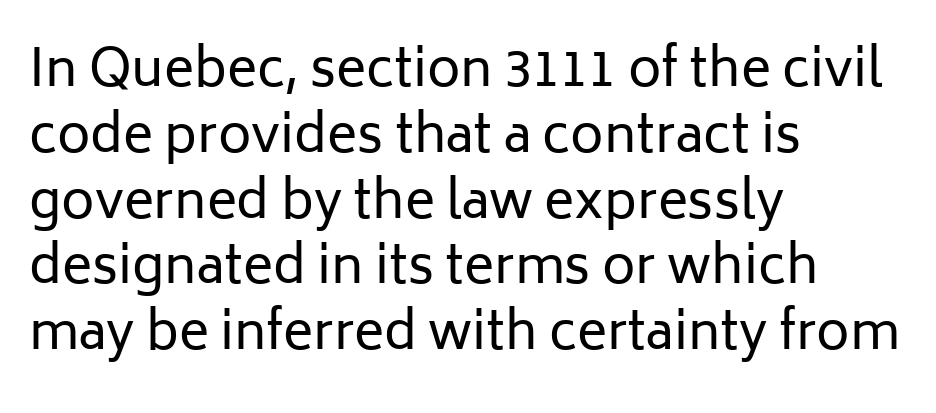
The type sits square on the baseline with zero lean. Nobody drew a line under any word here. Reading down the column, the eye jumps a familiar distance to each next line. Does the copy run flush right? No — it runs flush left. Weight class: somewhere from thin through regular.
